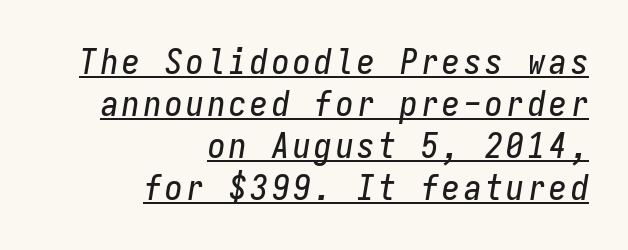
Q: Is the text italic (slanted)? A: Yes, it leans right by about 9 degrees.
Q: Is the text underlined? A: Yes.
Q: How is the paragraph aligned? A: Right-aligned.
Q: Width (condensed, normal, or wide)? A: Condensed.
Q: Stroke contrast? A: Low.
Q: x-height? A: Medium.
Q: Monospaced? A: Yes.
